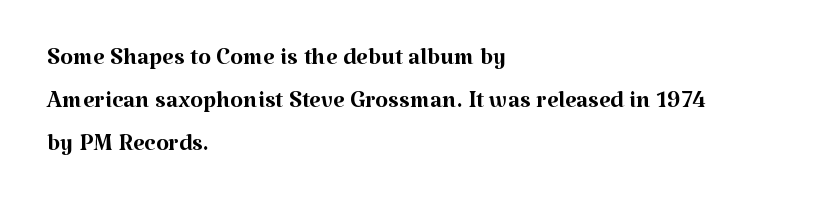
{"serif": "yes", "italic": "no", "bold": "no", "weight": "regular", "width": "normal", "stroke_contrast": "medium", "x_height": "medium", "monospaced": "no", "underline": "no", "align": "left", "line_spacing": "normal", "line_spacing_ratio": 1.31, "letter_spacing": "normal", "letter_spacing_em": 0.0, "glyph_px": 33}
